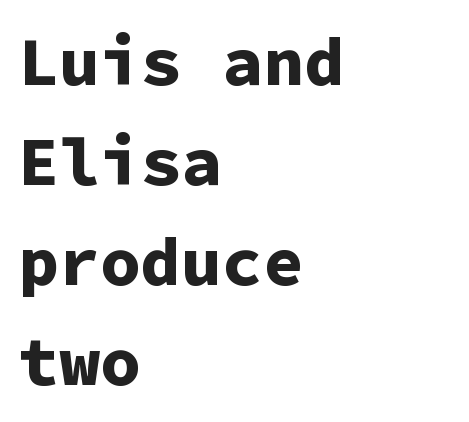
The line texture is even and compact thanks to regular tracking. Looks like terminal output: every glyph gets an equal slot. In terms of letterform style, serifs are entirely absent. Emphasis by weight is at full strength: bold. Which margin do the lines hug? The left one — the right edge is uneven.
